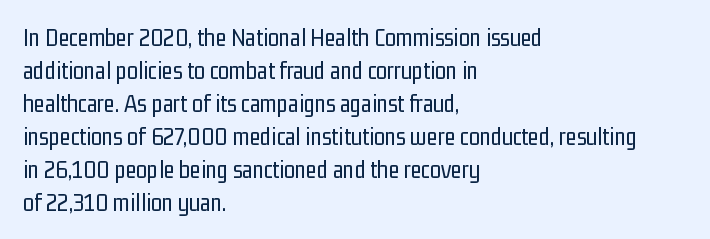
The image shows 25 px text type, upright; set left-aligned, normal line spacing (1.32x), normal letter spacing, not underlined.
